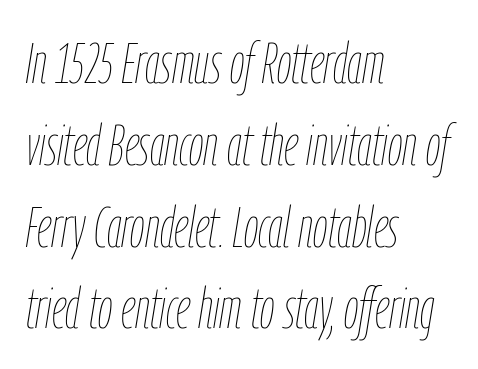
The image shows 58 px thin, condensed type, italic (leaning right); set left-aligned, normal line spacing (1.41x), normal letter spacing, not underlined; low stroke contrast and a medium x-height.
